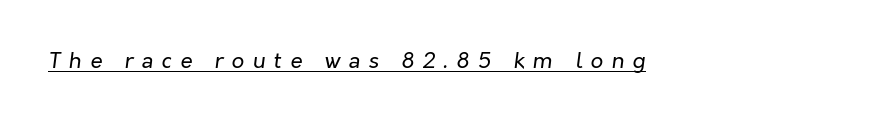
The image shows 22 px text type, italic (leaning right); set unusually wide letter spacing (+0.38 em), underlined.
